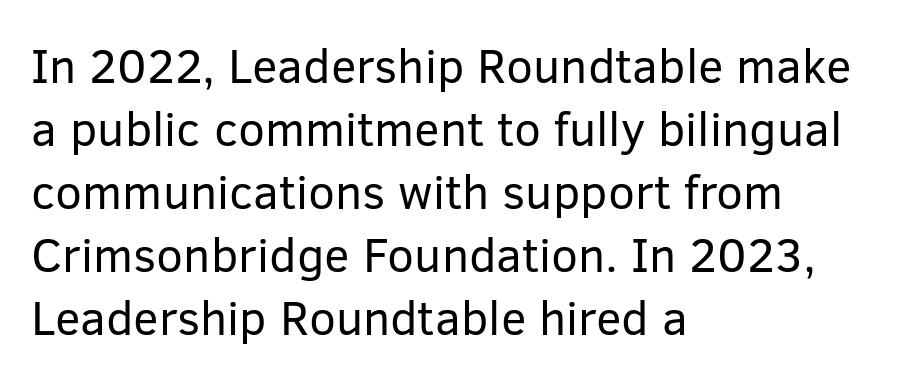
The ragged edge is on the right, which tells us the setting is flush left. Type style note: lacks serifs. A typesetter would call this zero additional tracking. The strokes are not fattened; the text isn't bold. Clear beneath every line of the passage.
